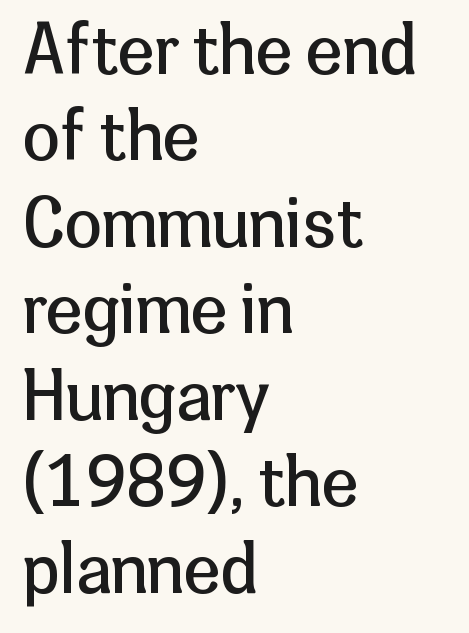
The image shows 67 px regular-weight sans-serif type, upright; set left-aligned, normal line spacing (1.29x), normal letter spacing, not underlined; low stroke contrast and a medium x-height.
